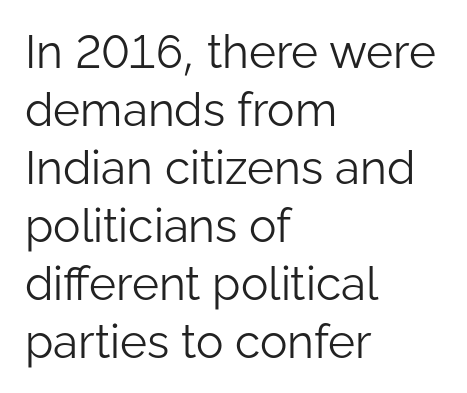
The image shows 46 px light sans-serif type, upright; set left-aligned, normal line spacing (1.26x), normal letter spacing, not underlined; low stroke contrast and a medium x-height.
